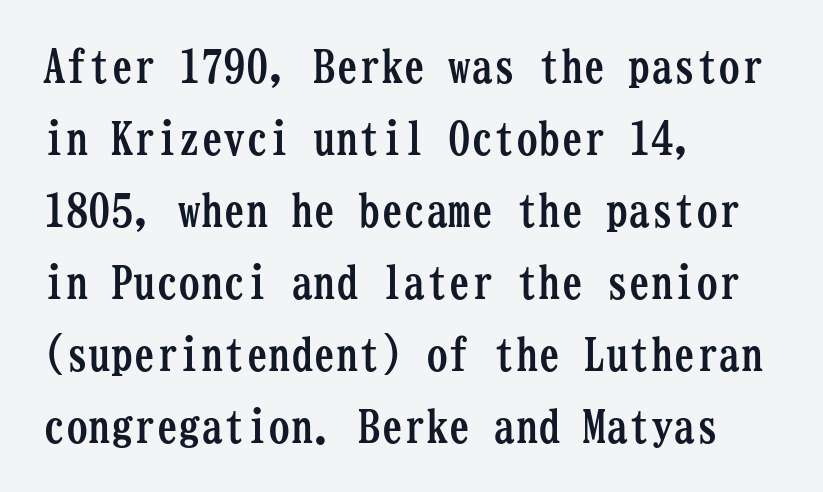
Baseline-to-baseline distance is the conventional proportion of letter height. The specimen omits any rule beneath the text block's lines. These lines are composed in type with serifs. The paragraph has a hard left edge and a soft right edge. The letters stand straight up with perfectly vertical stems. The passage shown is emphatically bold.
